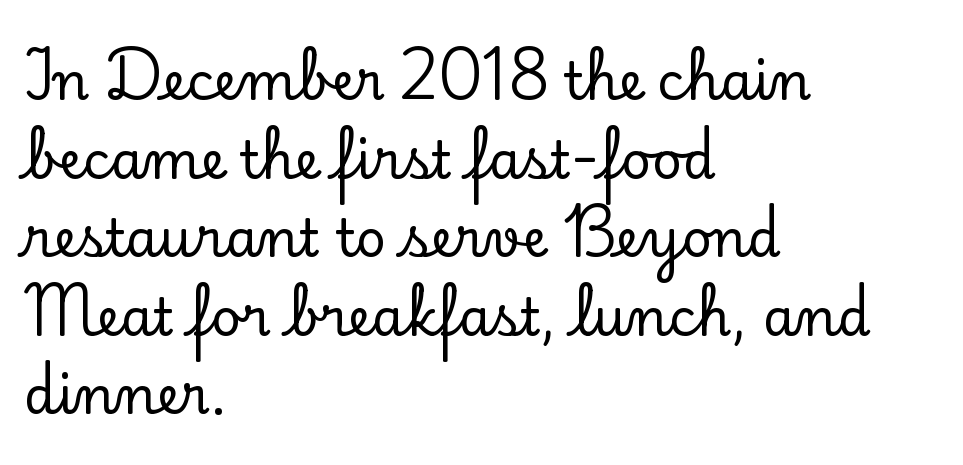
Q: Is the text italic (slanted)? A: No, it is upright.
Q: Is the typeface a serif or a sans-serif typeface? A: Serif.
Q: Is the text underlined? A: No.
Q: How is the paragraph aligned? A: Left-aligned.
Q: Is the spacing between letters normal or unusually wide? A: Normal.
Q: Is the spacing between lines tight, normal or loose? A: Normal.
Q: Width (condensed, normal, or wide)? A: Normal.
Q: Stroke contrast? A: Low.
Q: x-height? A: Small.
Q: Monospaced? A: No.
